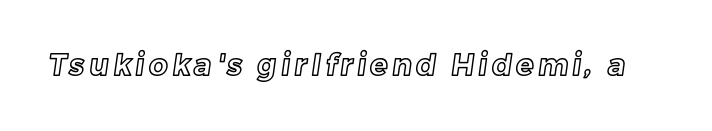
The string is rendered with underlining switched off. Note the varied advance widths — an 'i' is clearly narrower than an 'm'.
